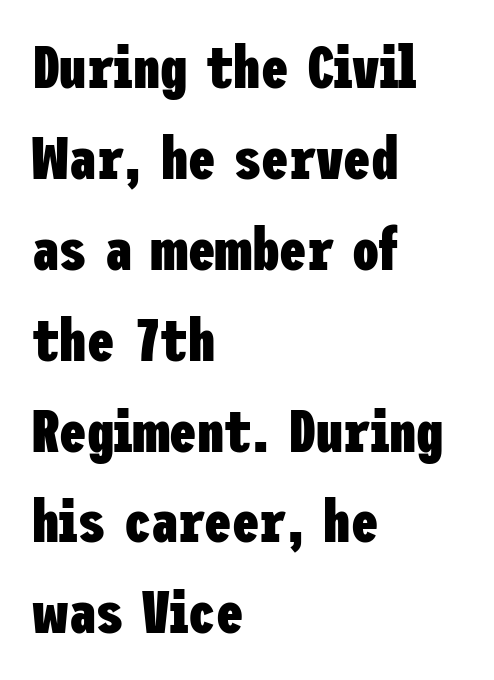
What stands out about the letter spacing? Nothing — it is the standard amount. The rows are spaced the way most documents space them. Is the type bold? Yes — the strokes are clearly thick and heavy. Typeset ragged right — the left edge is the straight one. Plain, unruled lines of type. This is the regular roman posture of the typeface.
